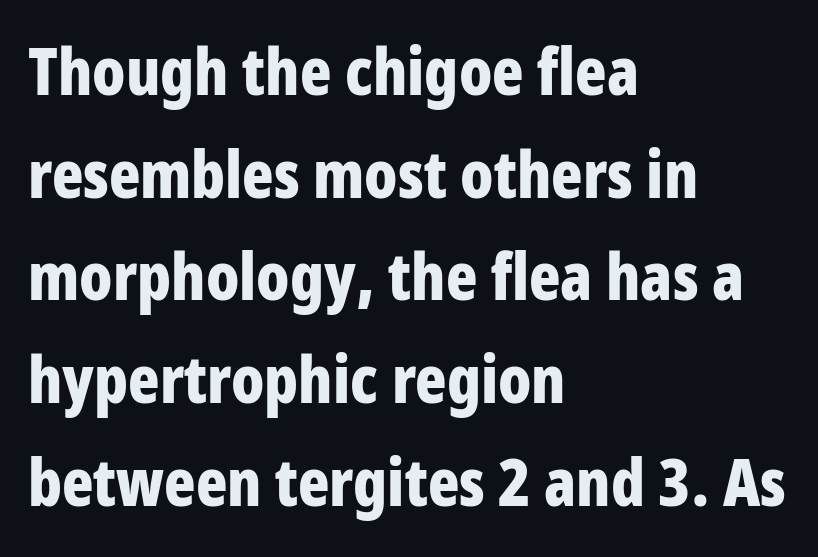
{"serif": "no", "italic": "no", "bold": "yes", "weight": "bold", "width": "condensed", "stroke_contrast": "low", "x_height": "large", "monospaced": "no", "underline": "no", "align": "left", "line_spacing": "normal", "line_spacing_ratio": 1.58, "letter_spacing": "normal", "letter_spacing_em": 0.0, "glyph_px": 65}
